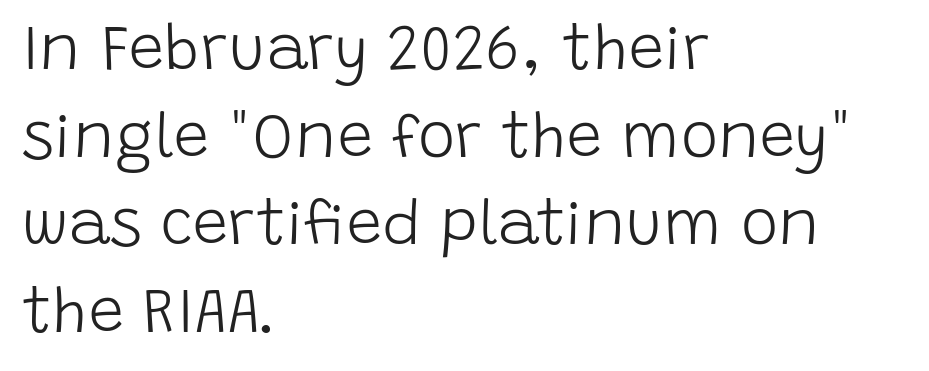
The letters look calm and open, with moderate or lighter stems. Rule under the text: the space is simply empty. The lines sit at an ordinary, default distance from one another. Each letter keeps its own natural width here, so spacing adapts to shape. A student would call this left alignment; a typographer would say flush left, rag right.
